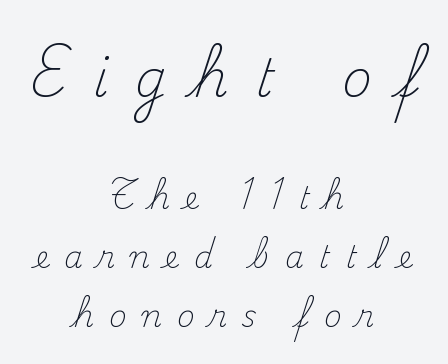
Q: Is the text bold? A: No.
Q: Is the text italic (slanted)? A: Yes.
Q: Is the typeface a serif or a sans-serif typeface? A: Serif.
Q: Is the text underlined? A: No.
Q: How is the paragraph aligned? A: Centered.
Q: Is the spacing between letters normal or unusually wide? A: Unusually wide.
Q: Is the spacing between lines tight, normal or loose? A: Loose.
Q: Which block of text is set in a larger size, the first (top) or the second (bottom)? A: The first (top) one.
Q: Width (condensed, normal, or wide)? A: Normal.
Q: Stroke contrast? A: Medium.
Q: x-height? A: Small.
Q: Monospaced? A: No.
